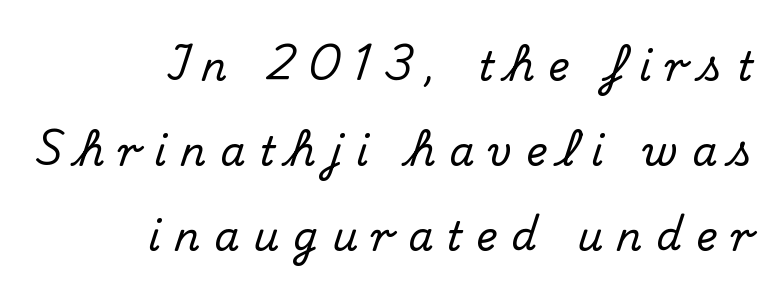
The typesetter chose a ragged-left arrangement here. Examine the stroke ends and you'll spot serifs. Character widths vary here, with narrow letters taking less room than wide ones. Clear beneath every line of the passage. Honestly, the rows look like they've been pulled way apart.
